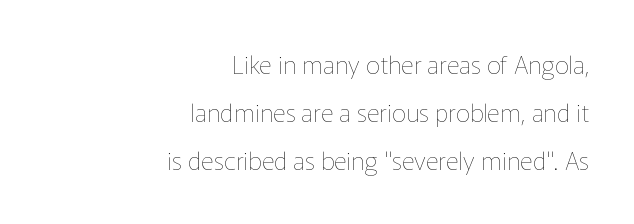
The image shows 25 px text type, upright; set right-aligned, loose line spacing (1.93x), normal letter spacing, not underlined.
